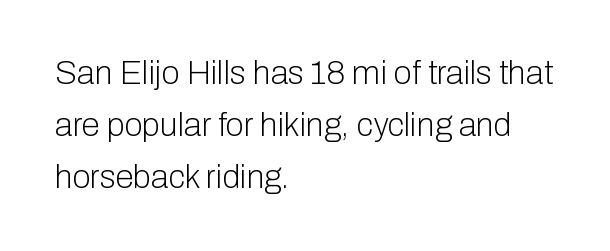
The image shows 33 px light sans-serif type, upright; set left-aligned, normal line spacing (1.58x), normal letter spacing, not underlined; low stroke contrast and a medium x-height.
